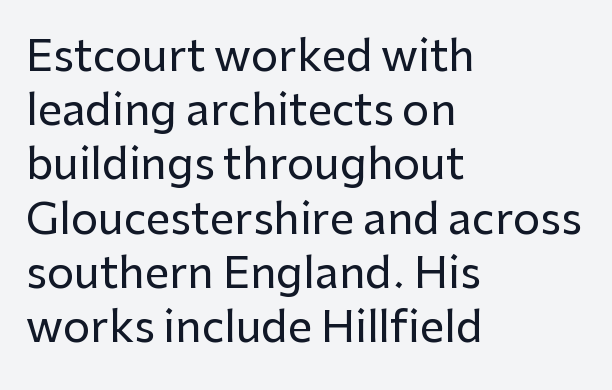
Q: Is the text italic (slanted)? A: No, it is upright.
Q: Is the typeface a serif or a sans-serif typeface? A: Sans-serif.
Q: Is the text underlined? A: No.
Q: How is the paragraph aligned? A: Left-aligned.
Q: Is the spacing between letters normal or unusually wide? A: Normal.
Q: Is the spacing between lines tight, normal or loose? A: Normal.
Q: Width (condensed, normal, or wide)? A: Normal.
Q: Stroke contrast? A: Low.
Q: x-height? A: Medium.
Q: Monospaced? A: No.
